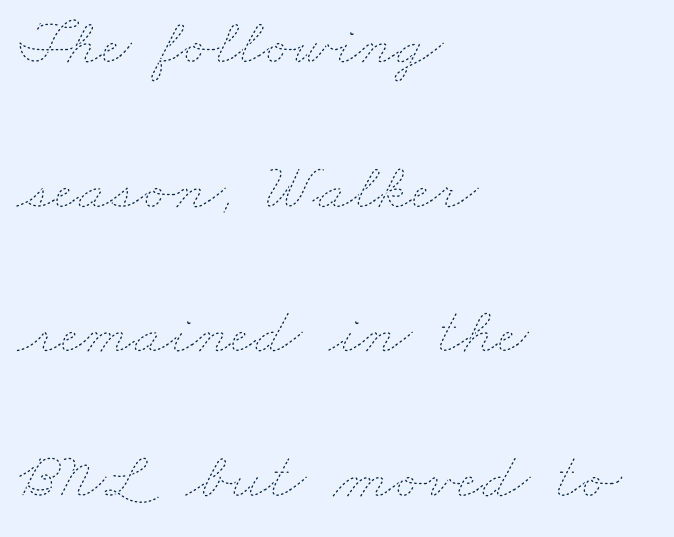
The image shows 67 px thin, wide type; set left-aligned, loose line spacing (2.16x), normal letter spacing, not underlined; low stroke contrast and a small x-height.
